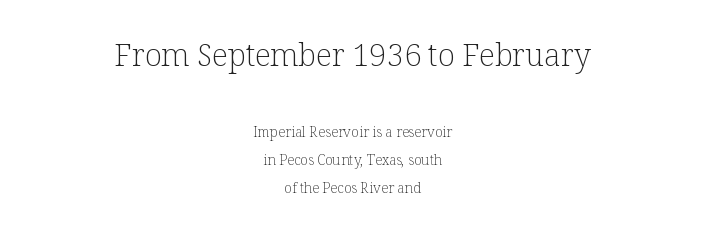
The image shows 31 px light serif type, upright; set centered, loose line spacing (2.0x), normal letter spacing, not underlined; the first (top) block is 2.21x larger; low stroke contrast and a medium x-height.
